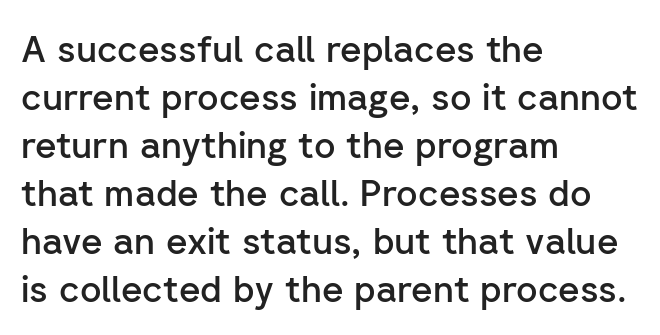
The image shows 37 px semibold sans-serif type, upright; set left-aligned, normal line spacing (1.3x), normal letter spacing, not underlined; low stroke contrast and a medium x-height.
